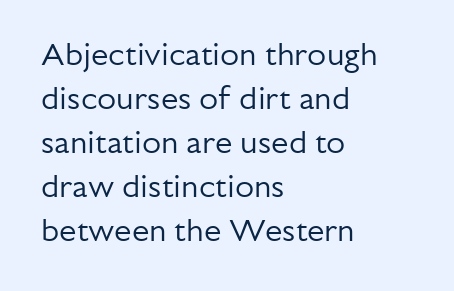
The image shows 31 px regular-weight sans-serif type, upright; set left-aligned, normal line spacing (1.42x), normal letter spacing, not underlined; low stroke contrast and a medium x-height.
